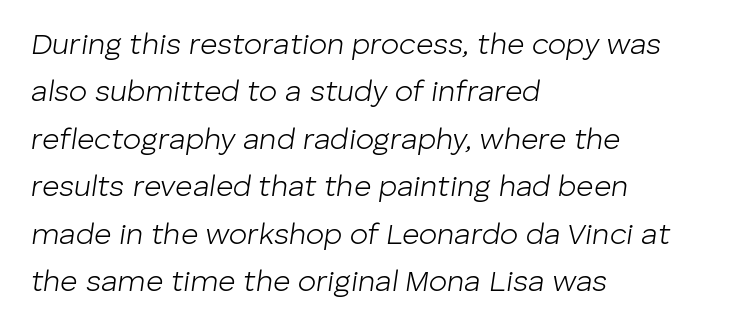
Q: Is the text bold? A: No.
Q: Is the text italic (slanted)? A: Yes, it leans right by about 8 degrees.
Q: Is the text underlined? A: No.
Q: How is the paragraph aligned? A: Left-aligned.
Q: Is the spacing between letters normal or unusually wide? A: Normal.
Q: Is the spacing between lines tight, normal or loose? A: Normal.
Q: Width (condensed, normal, or wide)? A: Normal.
Q: Stroke contrast? A: Low.
Q: x-height? A: Medium.
Q: Monospaced? A: No.
